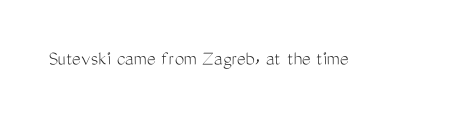
The image shows 21 px text type, upright; set normal letter spacing, not underlined.
